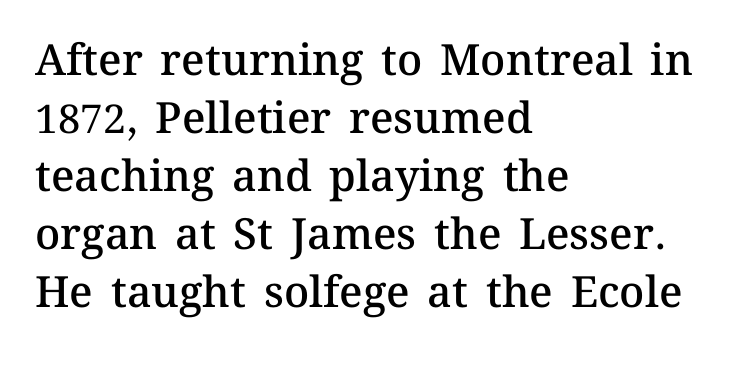
Q: Is the text bold? A: Semi-bold.
Q: Is the text italic (slanted)? A: No, it is upright.
Q: Is the text underlined? A: No.
Q: How is the paragraph aligned? A: Left-aligned.
Q: Is the spacing between letters normal or unusually wide? A: Normal.
Q: Is the spacing between lines tight, normal or loose? A: Normal.
Q: Width (condensed, normal, or wide)? A: Normal.
Q: Stroke contrast? A: Medium.
Q: x-height? A: Medium.
Q: Monospaced? A: No.
